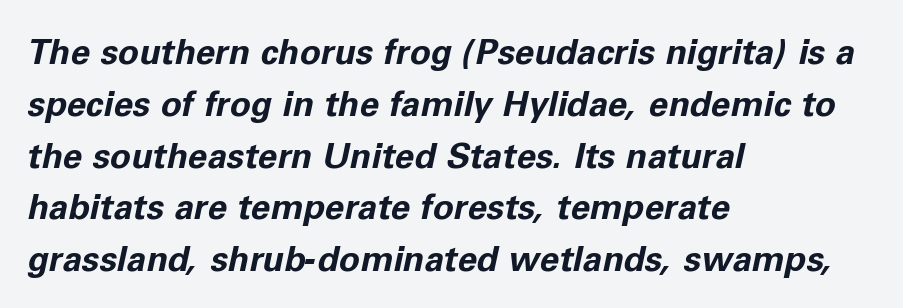
Q: Is the text bold? A: Yes.
Q: Is the text italic (slanted)? A: Yes, it leans right by about 11 degrees.
Q: Is the text underlined? A: No.
Q: How is the paragraph aligned? A: Left-aligned.
Q: Is the spacing between letters normal or unusually wide? A: Normal.
Q: Is the spacing between lines tight, normal or loose? A: Normal.
Q: Width (condensed, normal, or wide)? A: Normal.
Q: Stroke contrast? A: Low.
Q: x-height? A: Medium.
Q: Monospaced? A: No.
